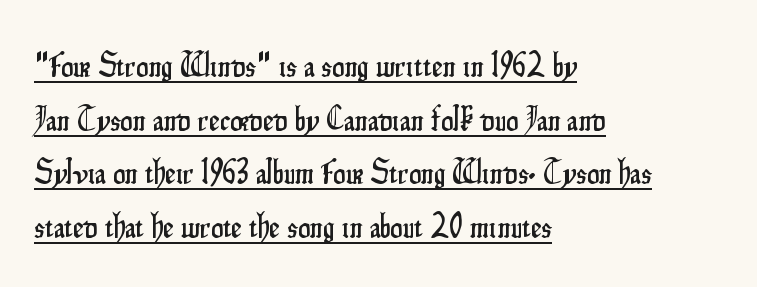
The face used here is proportionally spaced, like ordinary book or web type. The designer went with a sans here, leaving each stem footless. The lettering holds an erect, upright posture throughout. Check the space under the baseline: a stroke is drawn there. Notice how descenders clear the ascenders below comfortably — that's standard leading. Does extra space separate the letters? No, they use regular spacing.
